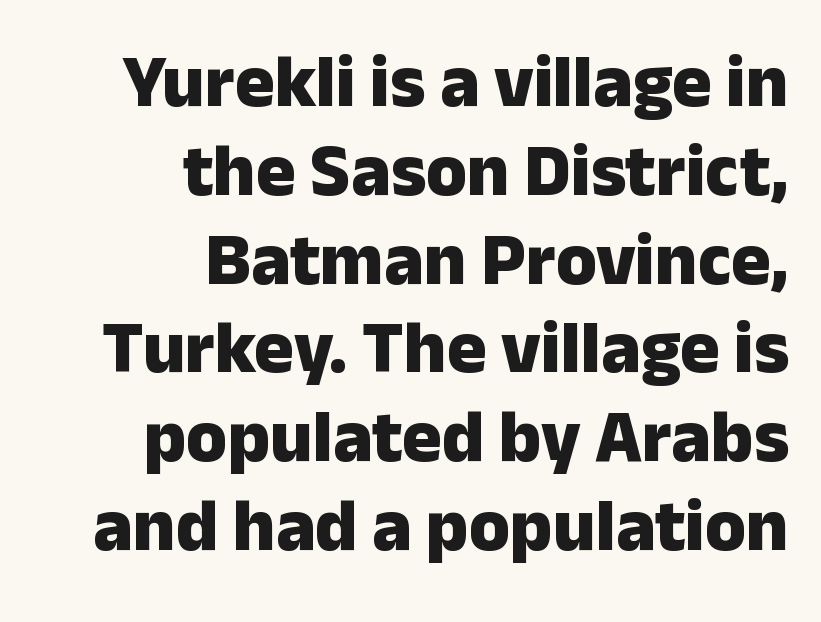
The paragraph has a hard right edge and a soft left edge. Caption: standard tracking, unaltered. The rendering shows plain stroke endings on the letterforms — a sans-serif design. Ordinary non-slanted type is in use.
